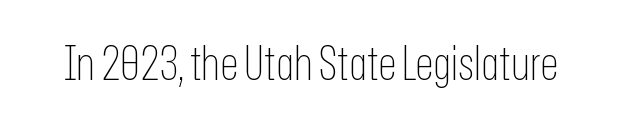
The image shows 47 px thin, condensed sans-serif type, upright; set normal letter spacing, not underlined; low stroke contrast and a medium x-height.
